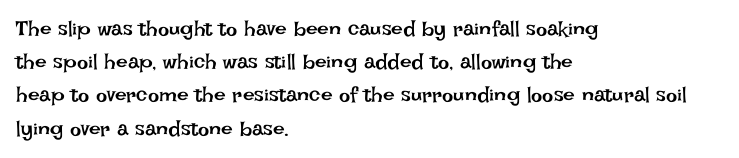
The face looks like a standard text weight, possibly lighter. Short and long lines alike share a common starting point at left. Vertically, the passage feels balanced, rows spaced as you'd expect. A bare baseline throughout the passage. Here the glyphs are tracked normally, forming tight word shapes.
